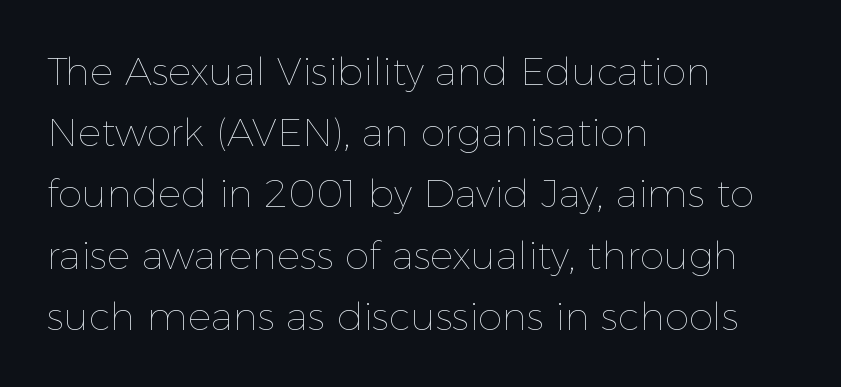
{"italic": "no", "bold": "no", "weight": "thin", "width": "normal", "x_height": "medium", "monospaced": "no", "underline": "no", "align": "left", "line_spacing": "normal", "line_spacing_ratio": 1.57, "letter_spacing": "normal", "letter_spacing_em": 0.0, "glyph_px": 39}
